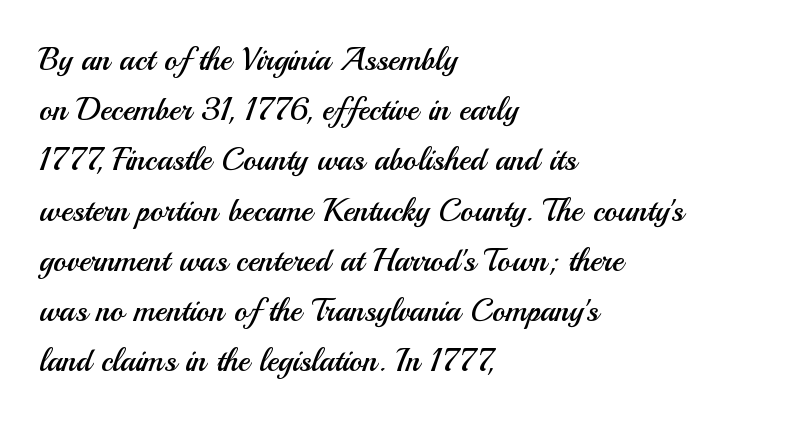
The image shows 32 px regular-weight sans-serif type; set left-aligned, normal line spacing (1.57x), normal letter spacing, not underlined; medium stroke contrast and a small x-height.
